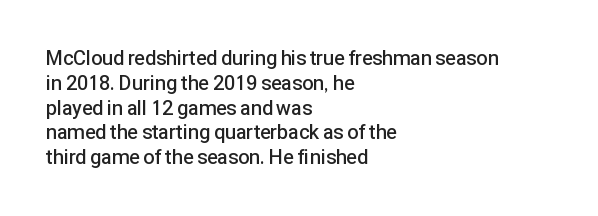
Q: Is the text bold? A: Semi-bold.
Q: Is the text italic (slanted)? A: No, it is upright.
Q: Is the text underlined? A: No.
Q: How is the paragraph aligned? A: Left-aligned.
Q: Is the spacing between letters normal or unusually wide? A: Normal.
